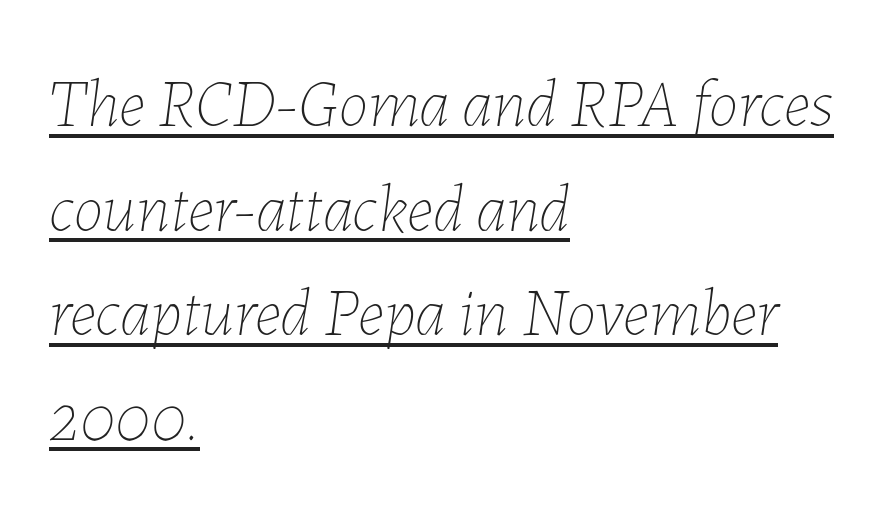
Q: Is the text bold? A: No.
Q: Is the text italic (slanted)? A: Yes, it leans right by about 7 degrees.
Q: Is the text underlined? A: Yes.
Q: How is the paragraph aligned? A: Left-aligned.
Q: Is the spacing between letters normal or unusually wide? A: Normal.
Q: Is the spacing between lines tight, normal or loose? A: Normal.
Q: Width (condensed, normal, or wide)? A: Normal.
Q: Stroke contrast? A: Low.
Q: x-height? A: Medium.
Q: Monospaced? A: No.
